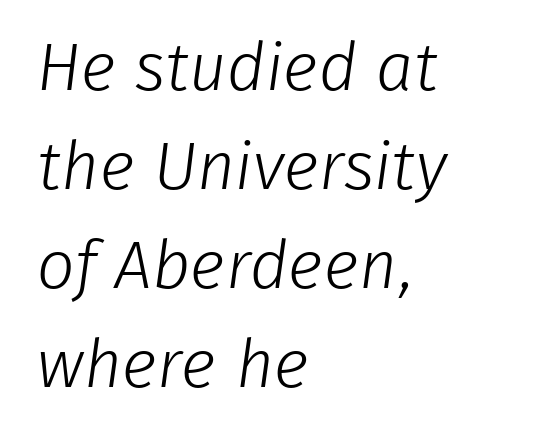
Q: Is the text bold? A: No.
Q: Is the typeface a serif or a sans-serif typeface? A: Sans-serif.
Q: Is the text underlined? A: No.
Q: How is the paragraph aligned? A: Left-aligned.
Q: Is the spacing between letters normal or unusually wide? A: Normal.
Q: Is the spacing between lines tight, normal or loose? A: Normal.
Q: Width (condensed, normal, or wide)? A: Normal.
Q: Stroke contrast? A: Low.
Q: x-height? A: Medium.
Q: Monospaced? A: No.
